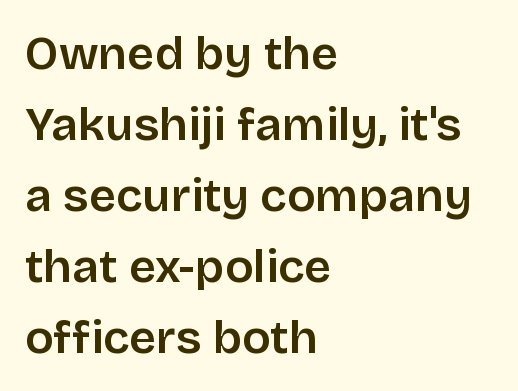
A classic flush-left, rag-right setting is used for this passage. Vertically, the passage feels balanced, rows spaced as you'd expect. A bare baseline throughout the passage. The rendering uses natural spacing where letterforms have individual widths. Is the letter spacing exaggerated? No — it looks like the ordinary default. As a designer I'd log this as weight 600, semibold.
